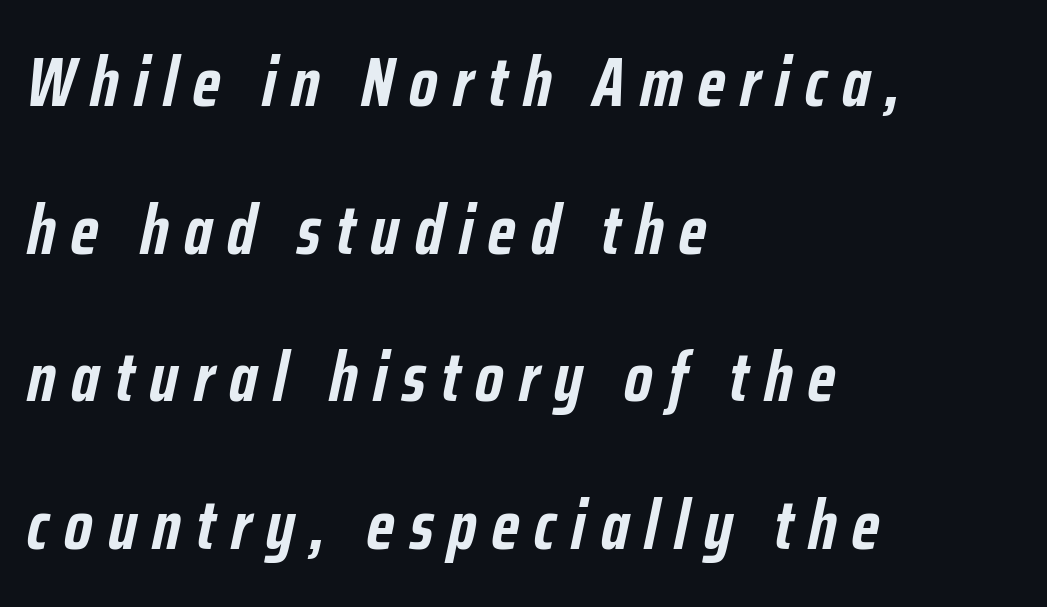
{"italic": "yes", "lean": "right", "slant_degrees": 12, "bold": "yes", "weight": "semibold", "width": "condensed", "stroke_contrast": "low", "x_height": "medium", "monospaced": "no", "underline": "no", "align": "left", "line_spacing": "loose", "line_spacing_ratio": 2.14, "letter_spacing": "wide", "letter_spacing_em": 0.22, "glyph_px": 69}
